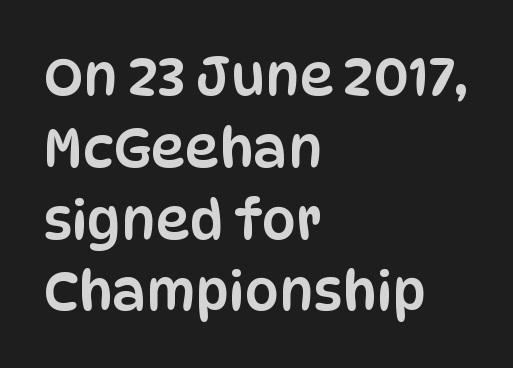
{"serif": "no", "italic": "no", "width": "condensed", "stroke_contrast": "low", "x_height": "large", "monospaced": "no", "underline": "no", "align": "left", "line_spacing": "normal", "line_spacing_ratio": 1.33, "letter_spacing": "normal", "letter_spacing_em": 0.0, "glyph_px": 54}
